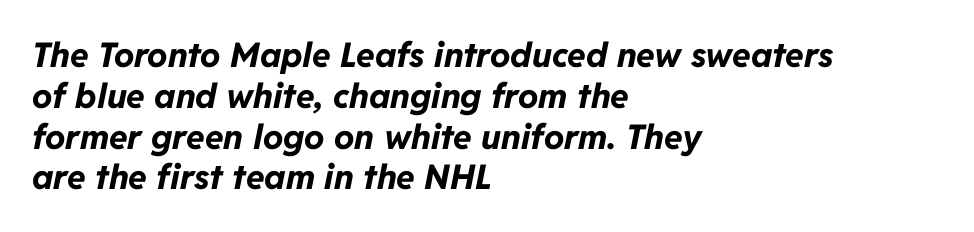
The image shows 34 px bold type, italic (leaning right); set left-aligned, line spacing 1.2x, normal letter spacing, not underlined; low stroke contrast and a medium x-height.
